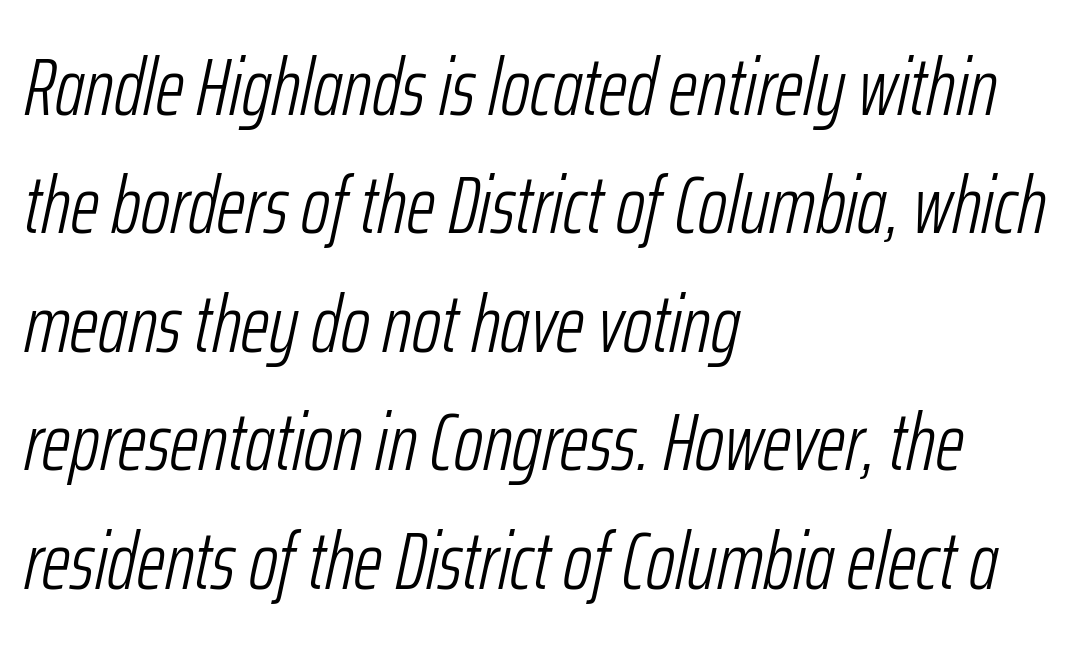
Q: Is the text bold? A: No.
Q: Is the text italic (slanted)? A: Yes, it leans right by about 12 degrees.
Q: Is the text underlined? A: No.
Q: How is the paragraph aligned? A: Left-aligned.
Q: Is the spacing between letters normal or unusually wide? A: Normal.
Q: Is the spacing between lines tight, normal or loose? A: Normal.
Q: Width (condensed, normal, or wide)? A: Condensed.
Q: Stroke contrast? A: Low.
Q: x-height? A: Medium.
Q: Monospaced? A: No.
